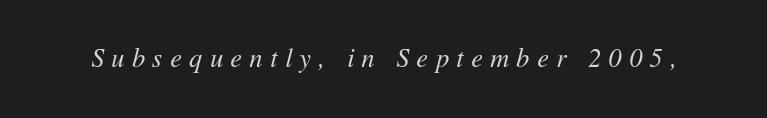
Is the type heavy? It reads as light-to-regular instead. Plain, unruled lines of type. The text carries the slant typical of an italic or oblique font. The letterforms stand isolated, each surrounded by extra space.
